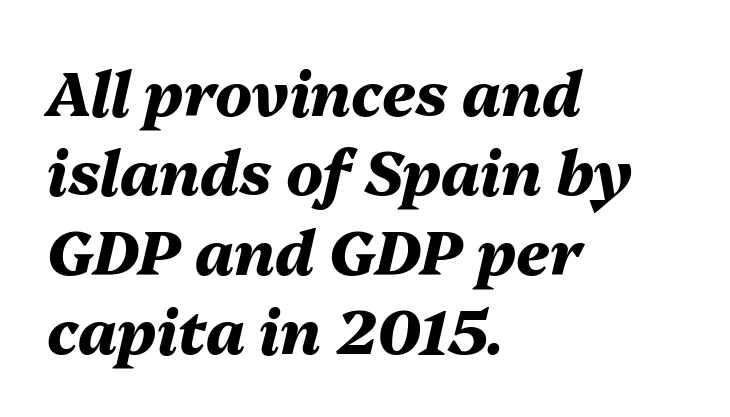
The image shows 61 px heavy type, italic (leaning right); set left-aligned, normal line spacing (1.3x), normal letter spacing, not underlined; medium stroke contrast and a medium x-height.
